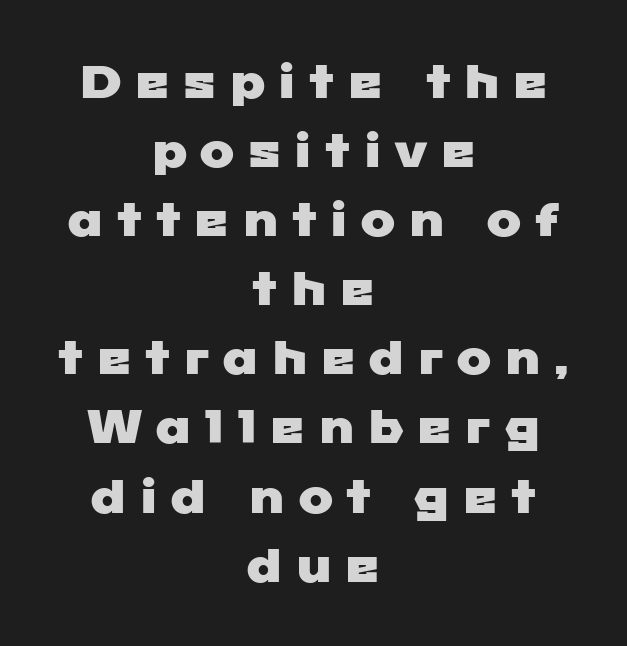
This block has exactly the height ordinary leading produces. The text was rendered using a sans face with plain stroke endings. The line texture is sparse and dotted thanks to wide tracking. Varying glyph widths throughout — classic text-font behaviour. The zone under the glyphs is completely vacant. The passage is arranged like a title page — every line centered.
